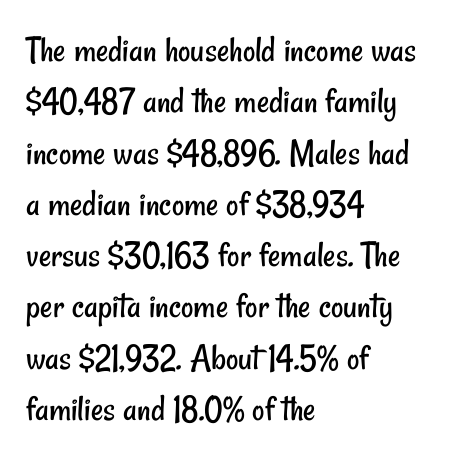
The letters advance in unequal steps, a hallmark of proportional type. If you measured baseline to baseline, you'd find a middling distance. You could call the tracking neutral — neither tight nor loose. What kind of face is this? One without serifs — a sans. The rendering anchors every line to the left-hand side.
